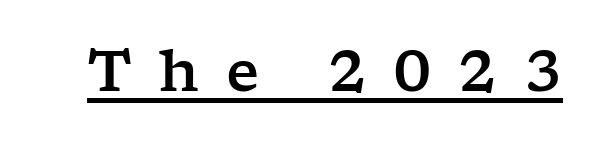
Q: Is the text italic (slanted)? A: No, it is upright.
Q: Is the typeface a serif or a sans-serif typeface? A: Serif.
Q: Is the text underlined? A: Yes.
Q: Is the spacing between letters normal or unusually wide? A: Unusually wide.
Q: Width (condensed, normal, or wide)? A: Wide.
Q: Stroke contrast? A: Low.
Q: x-height? A: Medium.
Q: Monospaced? A: No.
